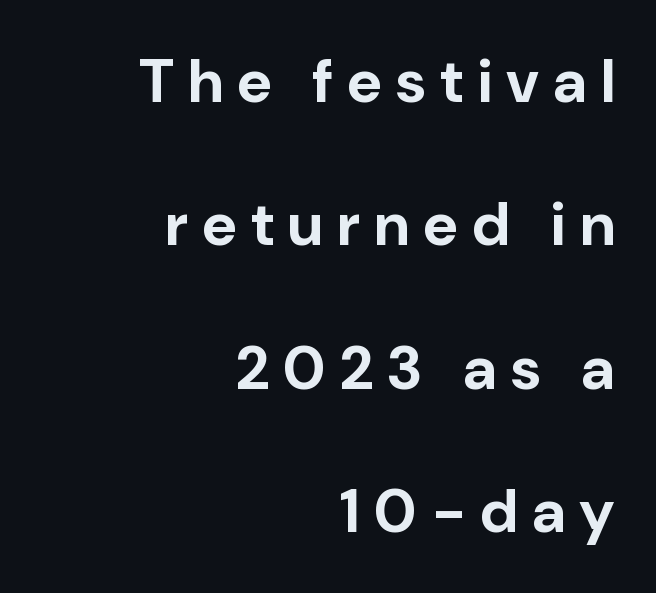
When letters stand straight like this, we call the style roman or upright. Look at the bottom of the vertical strokes: they stop flat, with no serifs. The ragged edge is on the left, which tells us the setting is flush right. The baseline area is clear. The strokes are fattened all the way to bold. The letters advance in unequal steps, a hallmark of proportional type.
